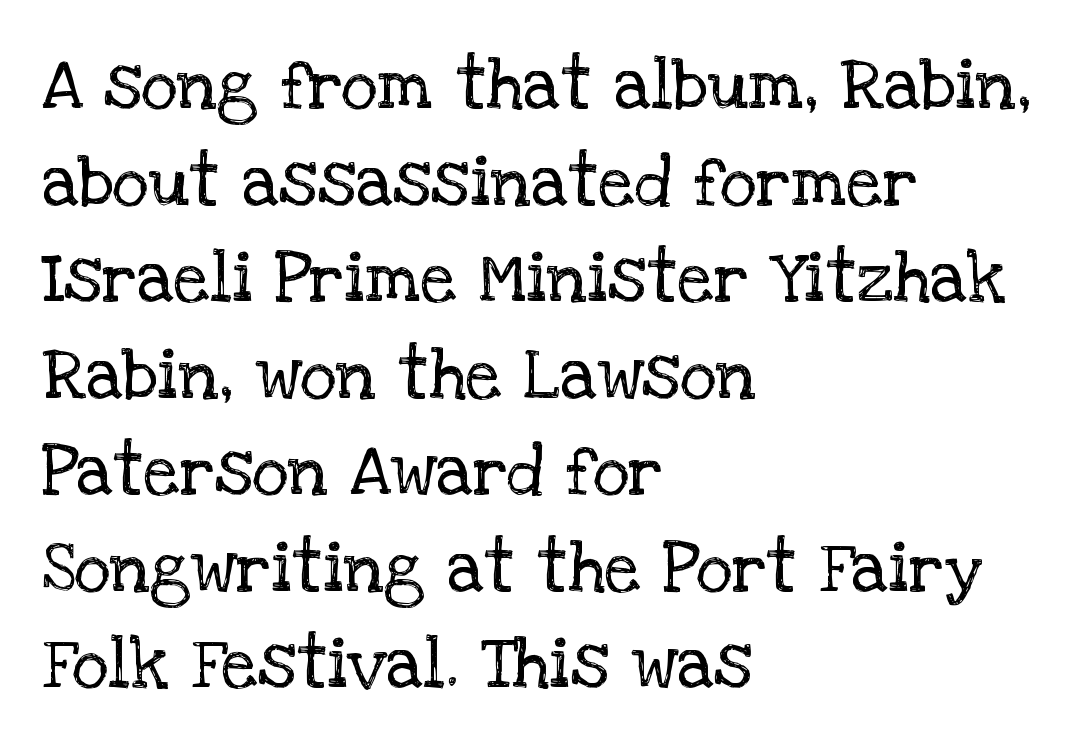
{"serif": "yes", "italic": "no", "bold": "no", "weight": "regular", "width": "normal", "stroke_contrast": "low", "x_height": "large", "monospaced": "no", "underline": "no", "align": "left", "line_spacing": "normal", "line_spacing_ratio": 1.36, "letter_spacing": "normal", "letter_spacing_em": 0.0, "glyph_px": 71}
